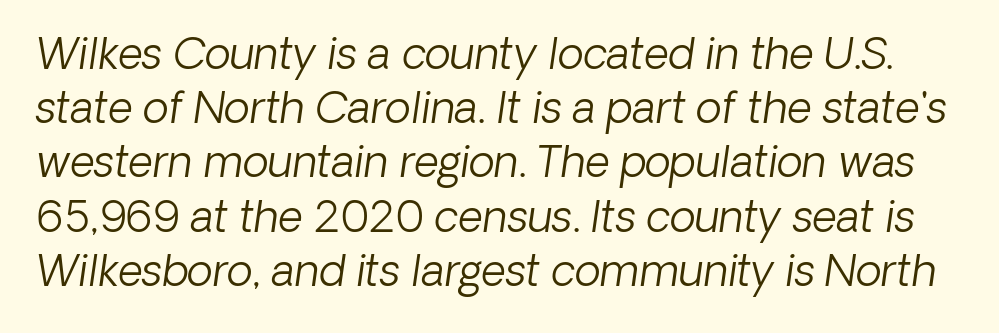
Q: Is the text bold? A: No.
Q: Is the typeface a serif or a sans-serif typeface? A: Sans-serif.
Q: Is the text underlined? A: No.
Q: Is the spacing between letters normal or unusually wide? A: Normal.
Q: Is the spacing between lines tight, normal or loose? A: Normal.
Q: Width (condensed, normal, or wide)? A: Normal.
Q: Stroke contrast? A: Low.
Q: x-height? A: Medium.
Q: Monospaced? A: No.
